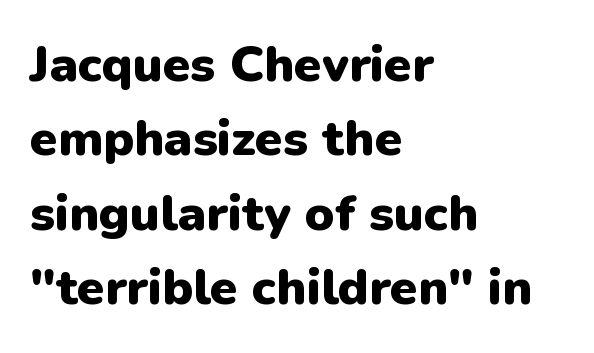
Upright lettering throughout. Summary of weight: heavy, a full bold. This sample has the flowing, uneven cadence of proportional lettering. Words appear dense and cohesive because spacing is normal.
